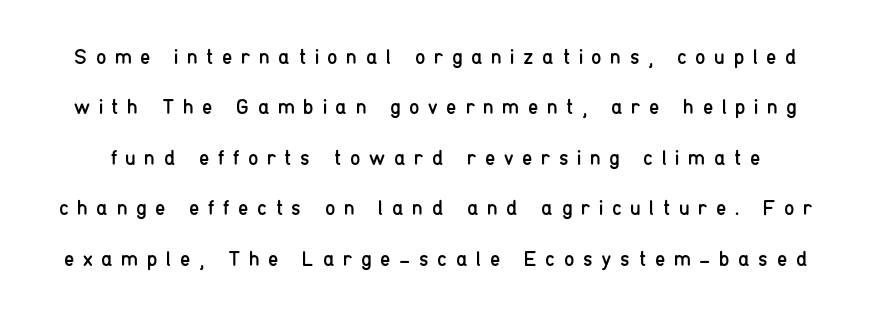
It's the straight-up-and-down kind of type. The rendering inserts visible extra space after every character. Nobody drew a line under any word here. The passage shown stacks its lines with a broad gap. The face looks like a standard text weight, possibly lighter.
